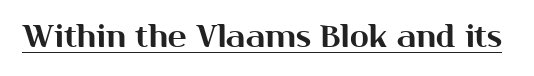
The image shows 31 px sans-serif type, upright; set normal letter spacing, underlined; medium stroke contrast and a medium x-height.
